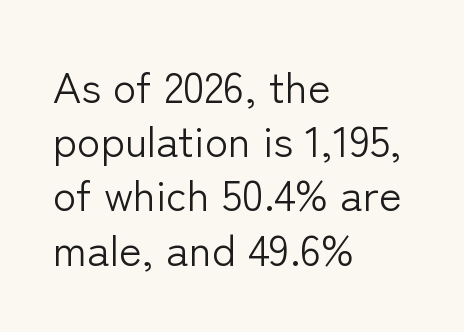
The specimen omits any rule beneath the text block's lines. The cut favours lightness, reaching ordinary text weight at its darkest. The lines sit at an ordinary, default distance from one another. It's the straight-up-and-down kind of type.
